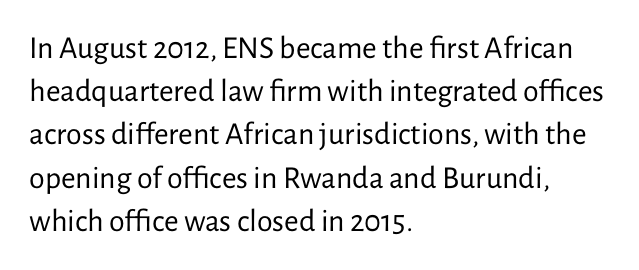
Bold? No — there's no thickening of the strokes. A normal amount of white space separates one row of letters from the next. Examine the stroke ends and you'll find no serifs. Descenders are the only things crossing below the line. Is this a fixed-width face? No — the glyphs have proportional, varying widths. You can tell it's not italic because the verticals are truly vertical.
